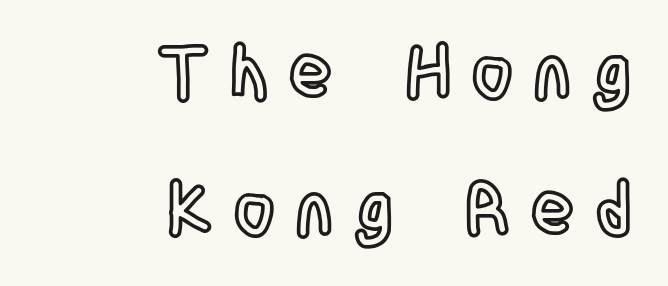
{"italic": "no", "width": "condensed", "x_height": "large", "monospaced": "no", "underline": "no", "align": "right", "line_spacing_ratio": 1.88, "letter_spacing": "wide", "letter_spacing_em": 0.27, "glyph_px": 73}
